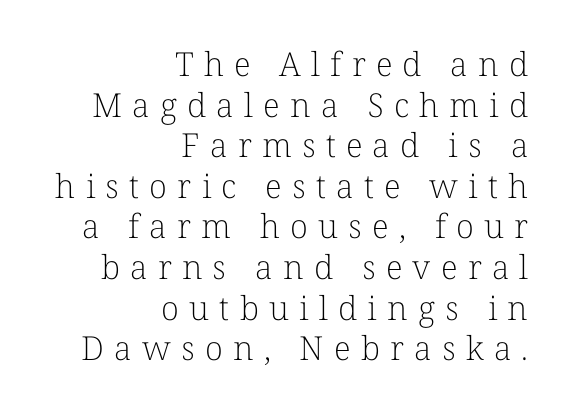
Q: Is the text bold? A: No.
Q: Is the text italic (slanted)? A: No, it is upright.
Q: Is the typeface a serif or a sans-serif typeface? A: Serif.
Q: Is the text underlined? A: No.
Q: How is the paragraph aligned? A: Right-aligned.
Q: Is the spacing between letters normal or unusually wide? A: Unusually wide.
Q: Width (condensed, normal, or wide)? A: Normal.
Q: Stroke contrast? A: Low.
Q: x-height? A: Medium.
Q: Monospaced? A: No.
